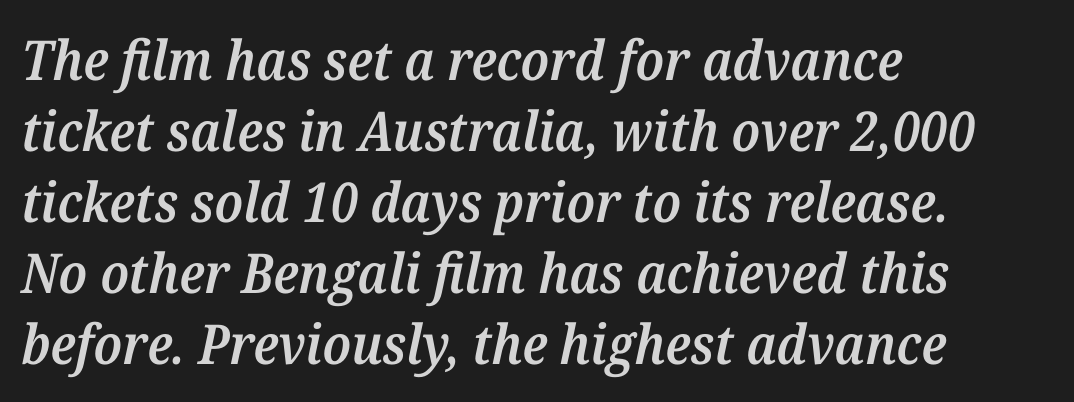
{"serif": "yes", "italic": "yes", "lean": "right", "slant_degrees": 12, "bold": "semi", "weight": "semibold", "width": "normal", "stroke_contrast": "medium", "x_height": "medium", "monospaced": "no", "underline": "no", "align": "left", "line_spacing": "normal", "line_spacing_ratio": 1.29, "letter_spacing": "normal", "letter_spacing_em": 0.0, "glyph_px": 55}
